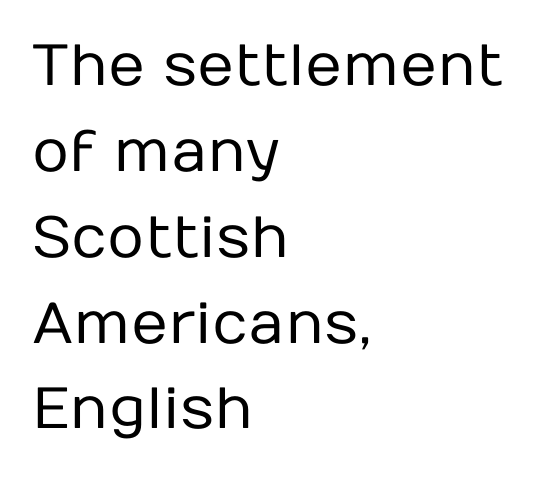
Q: Is the text bold? A: No.
Q: Is the text italic (slanted)? A: No, it is upright.
Q: Is the typeface a serif or a sans-serif typeface? A: Sans-serif.
Q: Is the text underlined? A: No.
Q: How is the paragraph aligned? A: Left-aligned.
Q: Is the spacing between letters normal or unusually wide? A: Normal.
Q: Is the spacing between lines tight, normal or loose? A: Normal.
Q: Width (condensed, normal, or wide)? A: Normal.
Q: Stroke contrast? A: Low.
Q: x-height? A: Medium.
Q: Monospaced? A: No.
